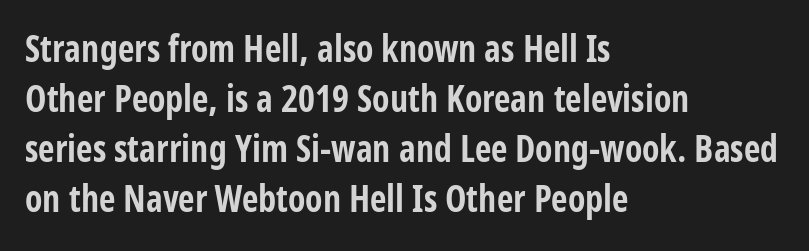
Q: Is the text bold? A: Yes.
Q: Is the text italic (slanted)? A: No, it is upright.
Q: Is the typeface a serif or a sans-serif typeface? A: Sans-serif.
Q: Is the text underlined? A: No.
Q: How is the paragraph aligned? A: Left-aligned.
Q: Is the spacing between letters normal or unusually wide? A: Normal.
Q: Is the spacing between lines tight, normal or loose? A: Normal.
Q: Width (condensed, normal, or wide)? A: Condensed.
Q: Stroke contrast? A: Low.
Q: x-height? A: Large.
Q: Monospaced? A: No.
